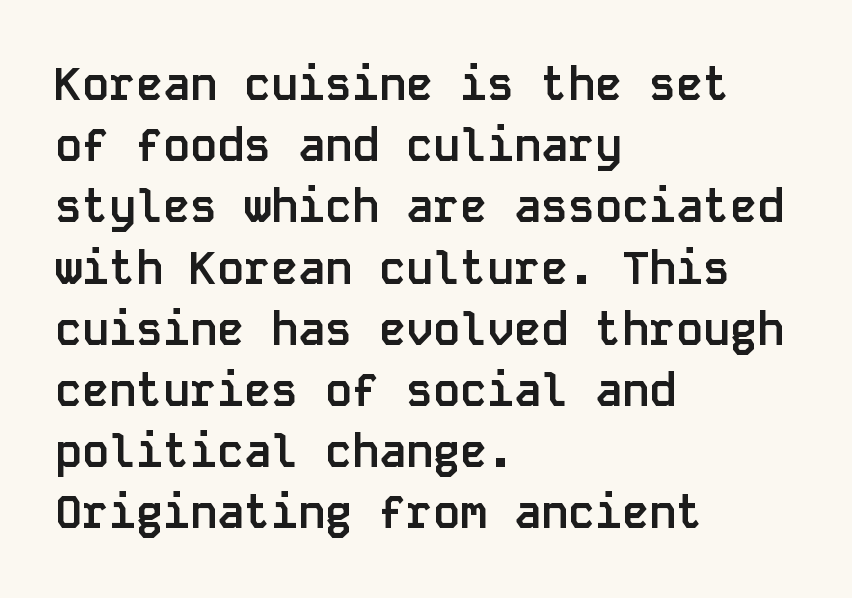
{"serif": "no", "italic": "no", "bold": "yes", "weight": "semibold", "width": "normal", "stroke_contrast": "low", "x_height": "large", "monospaced": "yes", "underline": "no", "align": "left", "line_spacing": "normal", "line_spacing_ratio": 1.36, "letter_spacing": "normal", "letter_spacing_em": 0.0, "glyph_px": 45}
